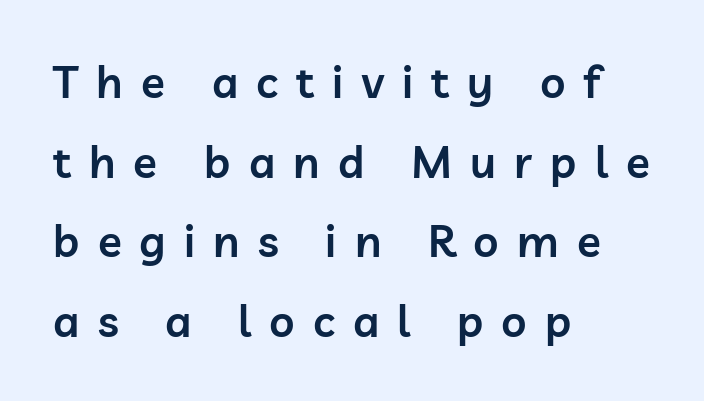
The image shows 44 px semibold sans-serif type, upright; set left-aligned, line spacing 1.81x, unusually wide letter spacing (+0.41 em), not underlined; low stroke contrast and a medium x-height.
